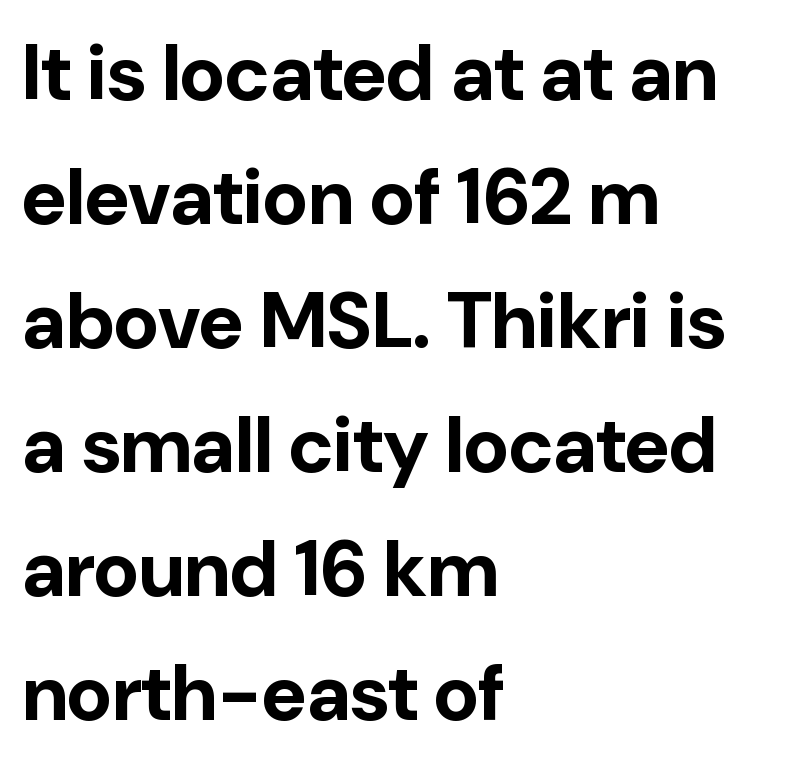
The image shows 78 px bold sans-serif type, upright; set left-aligned, normal line spacing (1.59x), normal letter spacing, not underlined; low stroke contrast and a medium x-height.
